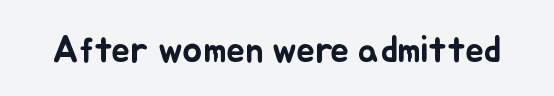
{"italic": "no", "width": "normal", "stroke_contrast": "low", "x_height": "small", "monospaced": "no", "underline": "no", "letter_spacing": "normal", "letter_spacing_em": 0.0, "glyph_px": 37}
